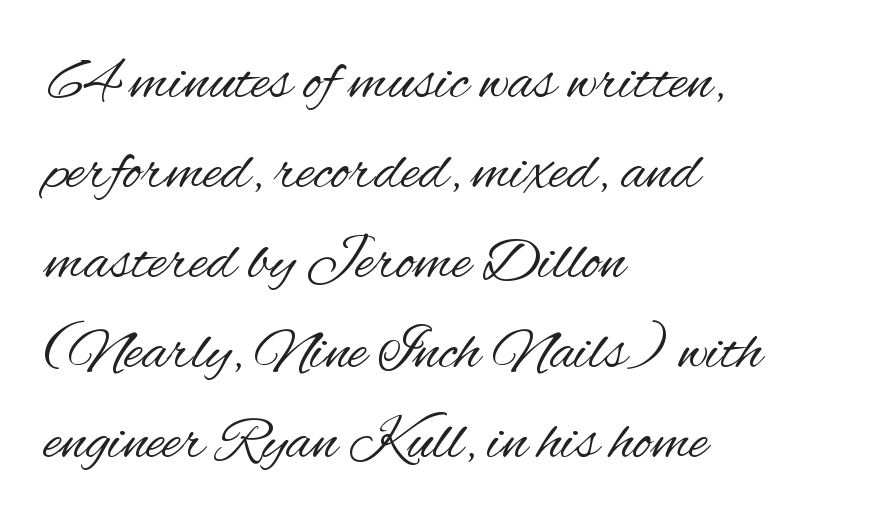
The image shows 62 px regular-weight, condensed sans-serif type; set left-aligned, normal line spacing (1.45x), normal letter spacing, not underlined; medium stroke contrast and a small x-height.
